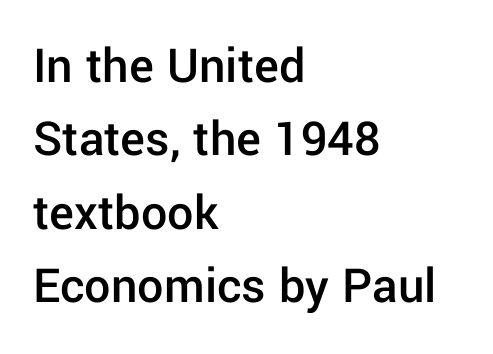
What's the leading like? Ordinary, nothing unusual. Glance below the letters and you will spot only blank space. The line texture is even and compact thanks to regular tracking. Each letter keeps its own natural width here, so spacing adapts to shape.
